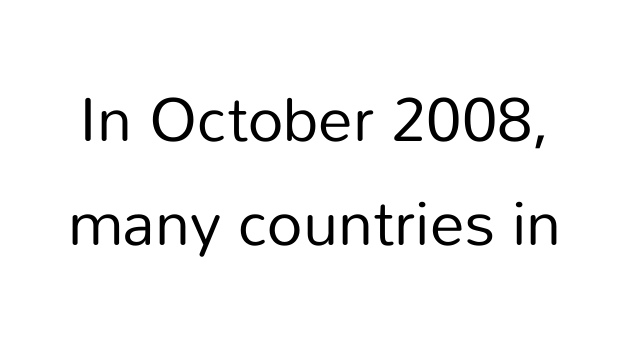
Is this a fixed-width face? No — the glyphs have proportional, varying widths. Inter-character spacing is left at the font's built-in metrics. Underlining? Definitely not there. Interline gaps are of average width in this sample. The text was rendered using a sans face with plain stroke endings. No italicization has been applied; the sample stays upright.
